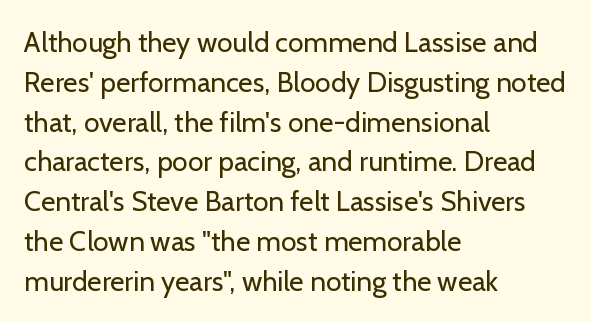
The lines sit at an ordinary, default distance from one another. This is roman type, the default non-slanted kind. You can tell from the bare stems that sans-serif type was used. Beneath every word, the page is bare.
